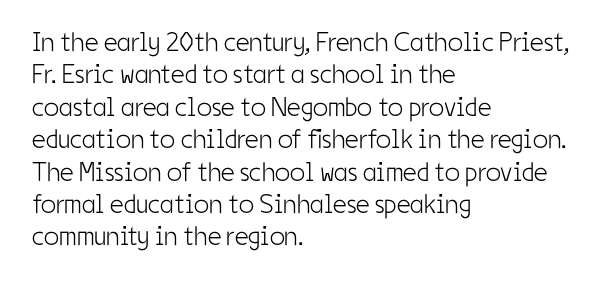
The font is comparable to plain body text, perhaps lighter. Line starts are locked; line ends wander. Nothing unusual about the tracking: characters are spaced as the font intends. The type sits square on the baseline with zero lean. Rule under the text: the space is simply empty.
